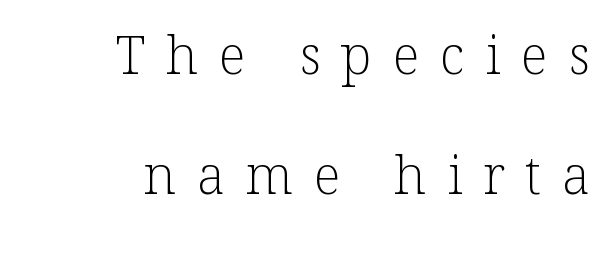
What kind of face is this? One with serifs. If you measured baseline to baseline, you'd find a long distance. Short and long lines alike share a common ending point at right. This is roman type, the default non-slanted kind. Is this a fixed-width face? No — the glyphs have proportional, varying widths.
